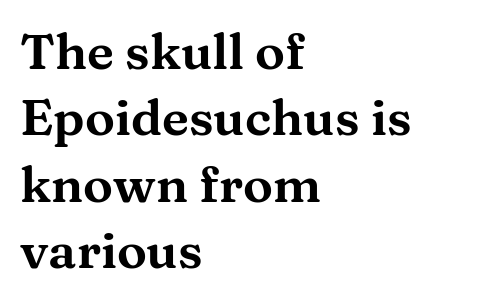
Each letter keeps its own natural width here, so spacing adapts to shape. Students, note that the glyphs here touch the page at normal intervals. Normally led — the rows are evenly, conventionally spaced. The lettering holds an erect, upright posture throughout.
